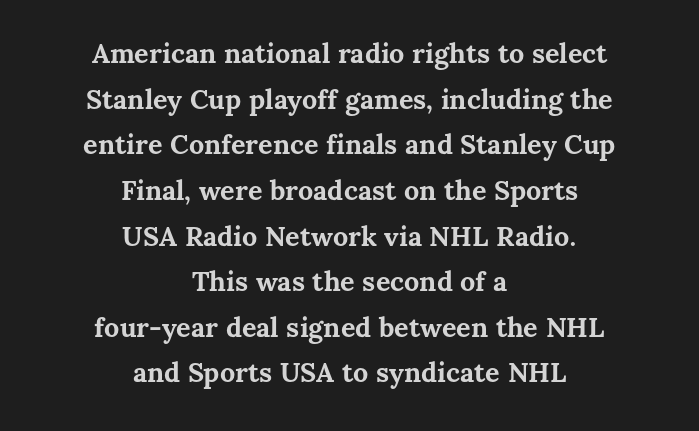
Q: Is the text bold? A: Yes.
Q: Is the text italic (slanted)? A: No, it is upright.
Q: Is the text underlined? A: No.
Q: How is the paragraph aligned? A: Centered.
Q: Is the spacing between letters normal or unusually wide? A: Normal.
Q: Is the spacing between lines tight, normal or loose? A: Normal.
